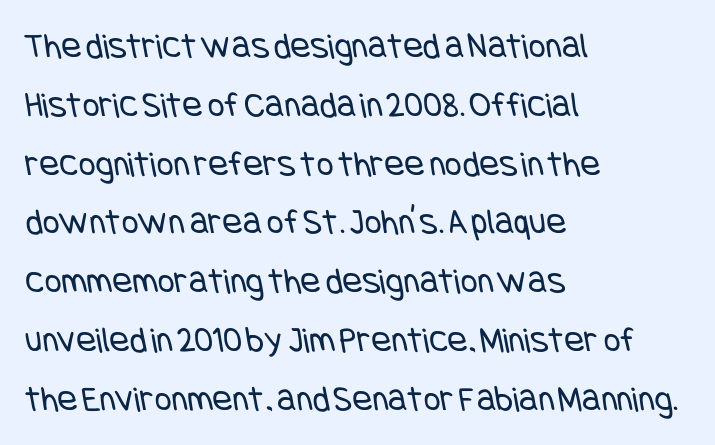
{"serif": "no", "bold": "no", "weight": "regular", "width": "condensed", "stroke_contrast": "low", "x_height": "large", "underline": "no", "align": "left", "line_spacing": "normal", "line_spacing_ratio": 1.59, "letter_spacing": "normal", "letter_spacing_em": 0.0, "glyph_px": 37}
